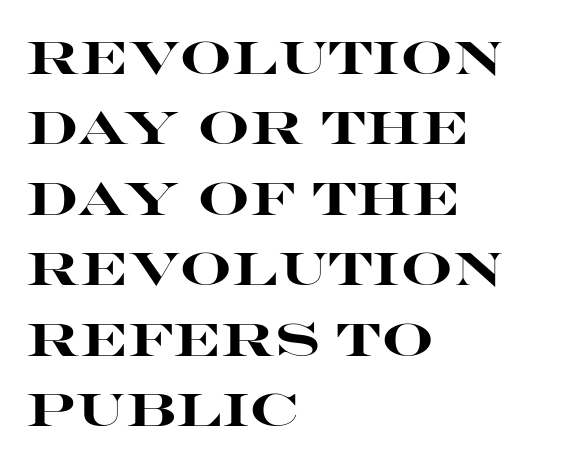
Q: Is the text bold? A: Yes.
Q: Is the text italic (slanted)? A: No, it is upright.
Q: Is the typeface a serif or a sans-serif typeface? A: Serif.
Q: Is the text underlined? A: No.
Q: How is the paragraph aligned? A: Left-aligned.
Q: Is the spacing between letters normal or unusually wide? A: Normal.
Q: Is the spacing between lines tight, normal or loose? A: Normal.
Q: Width (condensed, normal, or wide)? A: Wide.
Q: Stroke contrast? A: High.
Q: x-height? A: Large.
Q: Monospaced? A: No.
